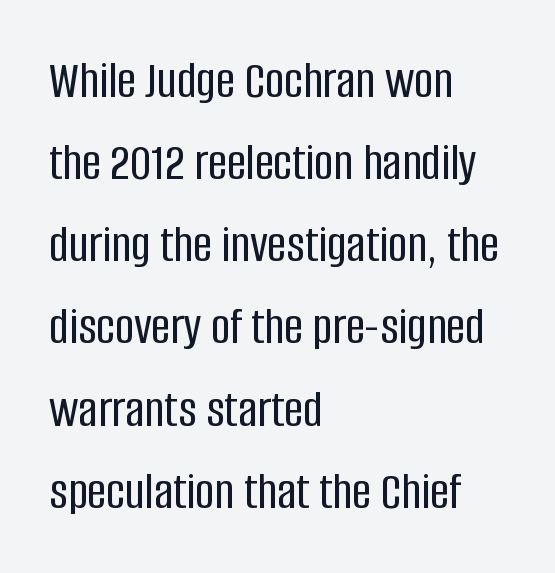
The image shows 53 px condensed sans-serif type, upright; set left-aligned, normal line spacing (1.55x), normal letter spacing, not underlined; low stroke contrast and a large x-height.
